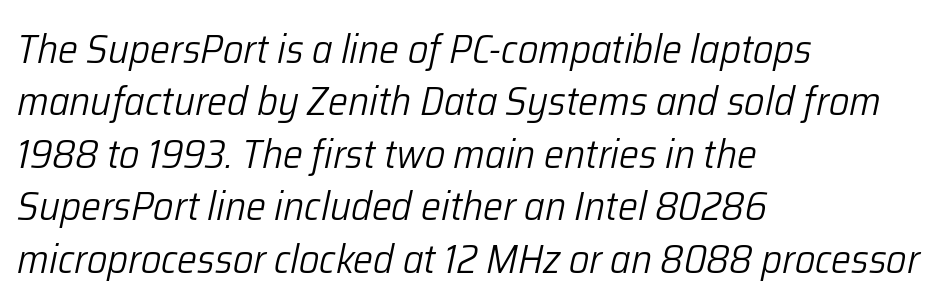
Stems and bowls with no extra thickness — not bold. Letter spacing: default. Only glyphs here, with clear space below each row. Proportional: the letters do not fall into vertical columns.
